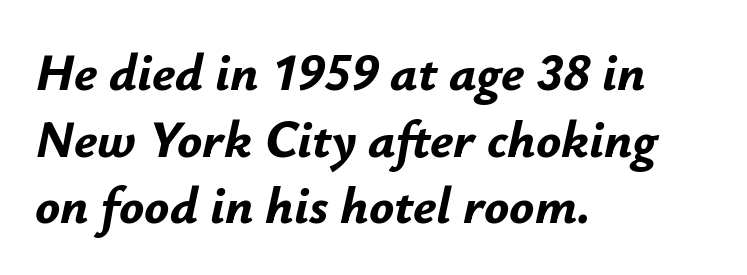
Q: Is the text bold? A: Yes.
Q: Is the text italic (slanted)? A: Yes, it leans right by about 12 degrees.
Q: Is the text underlined? A: No.
Q: How is the paragraph aligned? A: Left-aligned.
Q: Is the spacing between letters normal or unusually wide? A: Normal.
Q: Is the spacing between lines tight, normal or loose? A: Normal.
Q: Width (condensed, normal, or wide)? A: Normal.
Q: Stroke contrast? A: Low.
Q: x-height? A: Small.
Q: Monospaced? A: No.
